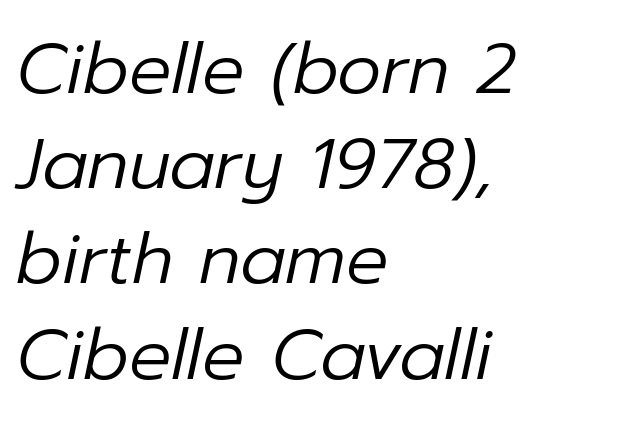
The image shows 70 px regular-weight type, italic (leaning right); set left-aligned, normal line spacing (1.36x), normal letter spacing, not underlined; low stroke contrast and a medium x-height.
